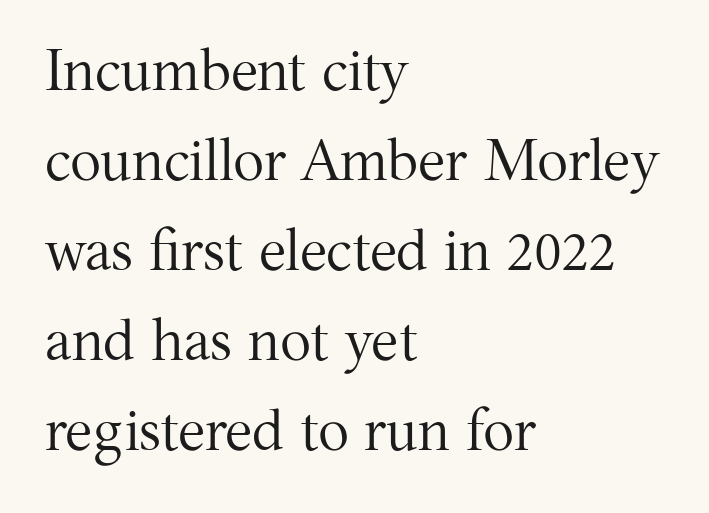
What's the leading like? Ordinary, nothing unusual. Is the type heavy? It reads as light-to-regular instead. You can tell it's not italic because the verticals are truly vertical. Where is the straight margin? On the left.
